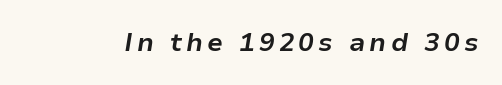
{"italic": "yes", "lean": "right", "slant_degrees": 9, "bold": "yes", "underline": "no", "glyph_px": 26}
